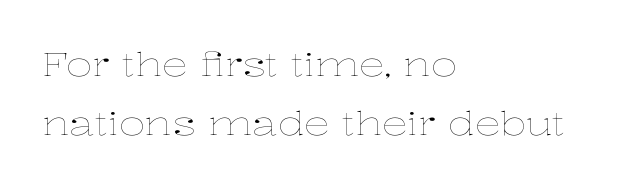
Q: Is the text bold? A: No.
Q: Is the text italic (slanted)? A: No, it is upright.
Q: Is the text underlined? A: No.
Q: How is the paragraph aligned? A: Left-aligned.
Q: Is the spacing between letters normal or unusually wide? A: Normal.
Q: Width (condensed, normal, or wide)? A: Wide.
Q: Stroke contrast? A: Low.
Q: x-height? A: Medium.
Q: Monospaced? A: No.
